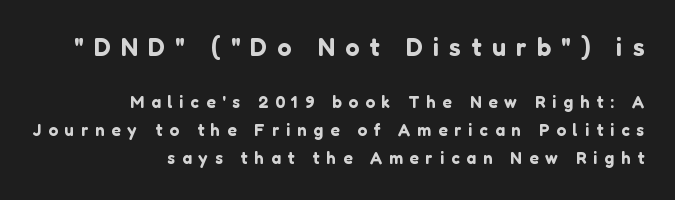
{"italic": "no", "underline": "no", "align": "right", "line_spacing": "normal", "line_spacing_ratio": 1.62, "letter_spacing": "wide", "letter_spacing_em": 0.41, "larger_block": "first", "size_ratio": 1.47, "glyph_px": 25}
